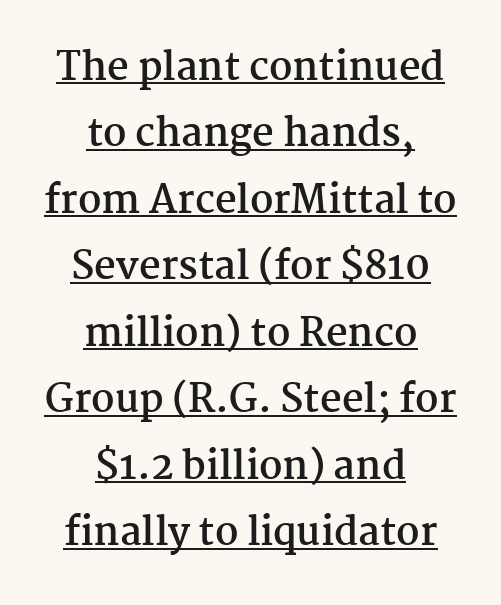
Here the designer chose a conventional face with non-uniform glyph widths. This sample carries an underscore along the baseline area. Unlike italic type, these characters show no tilt at all. Horizontally, the lines are justified to the midpoint only.
